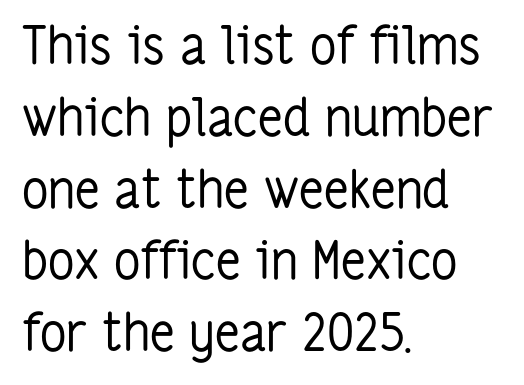
The font is comparable to plain body text, perhaps lighter. Do the characters align in a grid? No, the font is proportional. This sample uses an upright cut, with every glyph sitting square on the baseline. Nobody drew a line under any word here.
